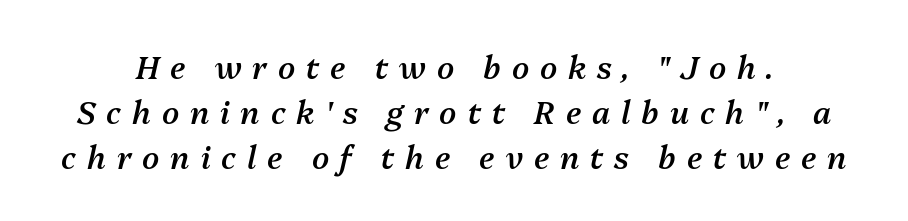
Q: Is the text bold? A: Semi-bold.
Q: Is the text italic (slanted)? A: Yes, it leans right by about 13 degrees.
Q: Is the text underlined? A: No.
Q: Is the spacing between letters normal or unusually wide? A: Unusually wide.
Q: Is the spacing between lines tight, normal or loose? A: Normal.
Q: Width (condensed, normal, or wide)? A: Normal.
Q: Stroke contrast? A: Medium.
Q: x-height? A: Medium.
Q: Monospaced? A: No.
